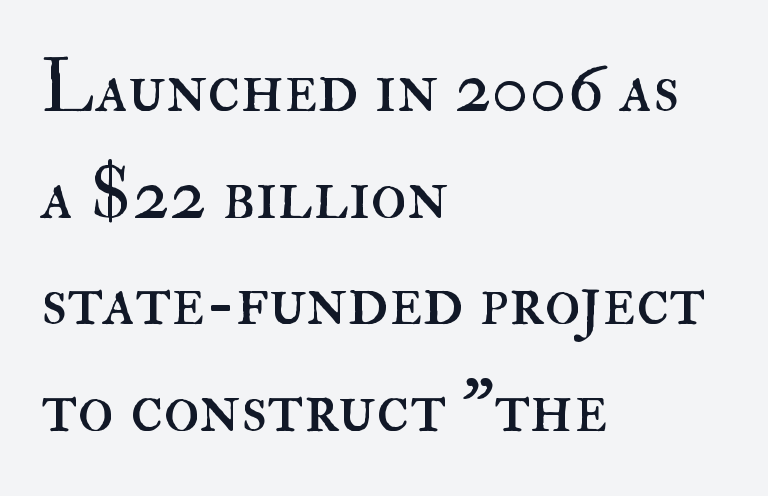
The image shows 74 px regular-weight type, upright; set left-aligned, normal line spacing (1.44x), normal letter spacing, not underlined; high stroke contrast and a small x-height.
